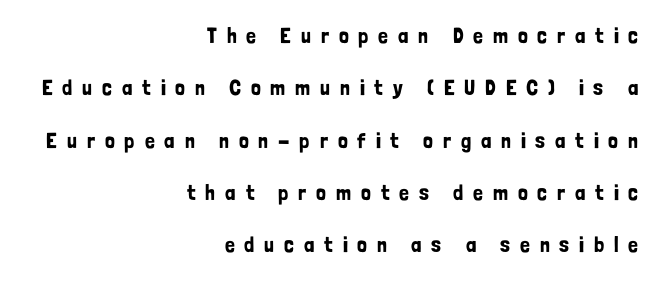
The image shows 22 px text type, upright; set right-aligned, loose line spacing (2.38x), unusually wide letter spacing (+0.45 em), not underlined.
